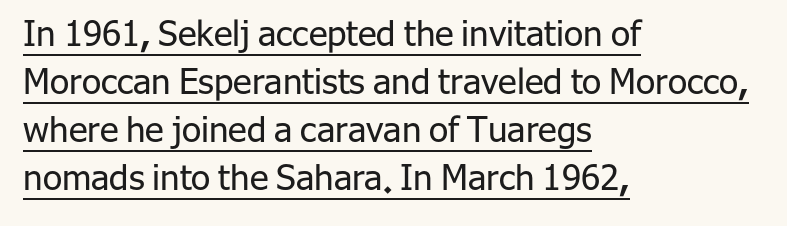
Q: Is the text bold? A: No.
Q: Is the text italic (slanted)? A: No, it is upright.
Q: Is the typeface a serif or a sans-serif typeface? A: Sans-serif.
Q: Is the text underlined? A: Yes.
Q: How is the paragraph aligned? A: Left-aligned.
Q: Is the spacing between letters normal or unusually wide? A: Normal.
Q: Is the spacing between lines tight, normal or loose? A: Normal.
Q: Width (condensed, normal, or wide)? A: Normal.
Q: Stroke contrast? A: Low.
Q: x-height? A: Medium.
Q: Monospaced? A: No.
